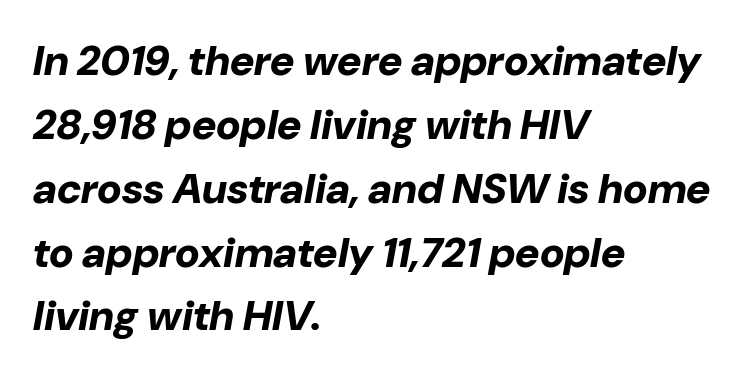
The image shows 42 px bold type, italic (leaning right); set left-aligned, normal line spacing (1.52x), normal letter spacing, not underlined; low stroke contrast and a medium x-height.
